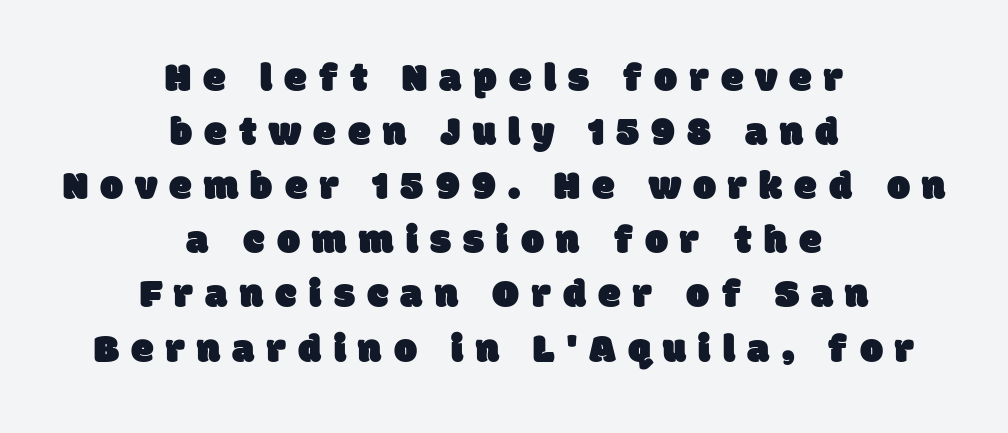
In terms of letterform style, serifs are entirely absent. Horizontal bands of white between lines are of average thickness. Words appear elongated and porous because spacing is wide. Each letter keeps its own natural width here, so spacing adapts to shape.
